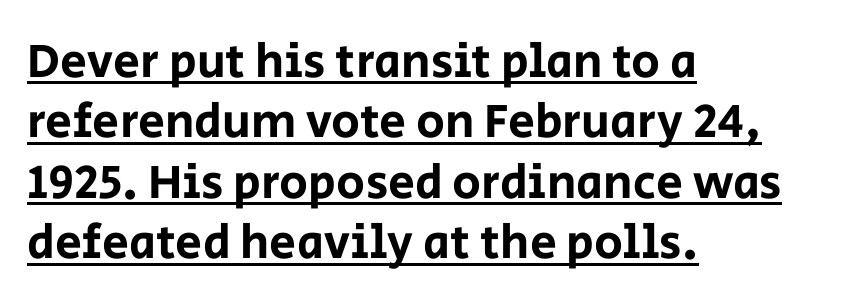
The image shows 48 px sans-serif type, upright; set left-aligned, normal line spacing (1.26x), normal letter spacing, underlined; low stroke contrast and a large x-height.
